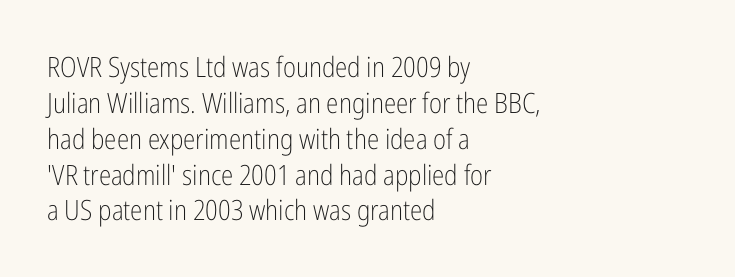
Q: Is the text bold? A: No.
Q: Is the text italic (slanted)? A: No, it is upright.
Q: Is the typeface a serif or a sans-serif typeface? A: Sans-serif.
Q: Is the text underlined? A: No.
Q: How is the paragraph aligned? A: Left-aligned.
Q: Is the spacing between letters normal or unusually wide? A: Normal.
Q: Is the spacing between lines tight, normal or loose? A: Normal.
Q: Width (condensed, normal, or wide)? A: Condensed.
Q: Stroke contrast? A: Low.
Q: x-height? A: Medium.
Q: Monospaced? A: No.
